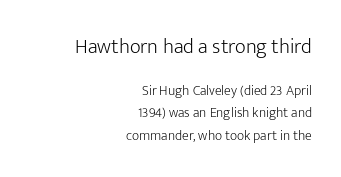
The rendering uses a moderate line-height, typical for paragraphs. Rule under the text: the space is simply empty. Unlike italic type, these characters show no tilt at all. Tracking here is standard; glyphs follow each other at the usual distance. Typeset ragged left — the right edge is the straight one. No chunkiness to these letters — they're not bold.
